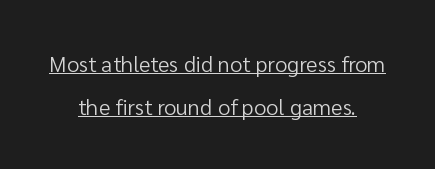
{"italic": "no", "bold": "no", "underline": "yes", "align": "center", "line_spacing": "loose", "line_spacing_ratio": 1.94, "letter_spacing": "normal", "letter_spacing_em": 0.0, "glyph_px": 22}
